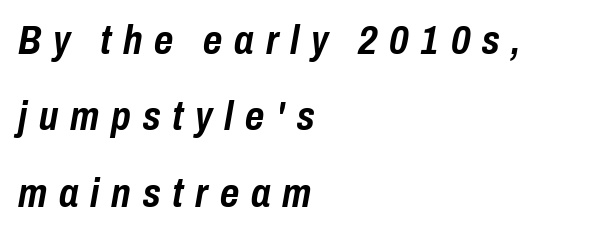
Q: Is the text bold? A: Yes.
Q: Is the text italic (slanted)? A: Yes, it leans right by about 10 degrees.
Q: Is the text underlined? A: No.
Q: How is the paragraph aligned? A: Left-aligned.
Q: Is the spacing between letters normal or unusually wide? A: Unusually wide.
Q: Width (condensed, normal, or wide)? A: Condensed.
Q: Stroke contrast? A: Low.
Q: x-height? A: Medium.
Q: Monospaced? A: No.
